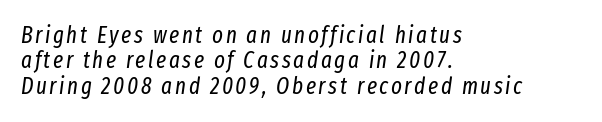
Unbolded letterforms with no extra heft. The designer dialed line spacing down below the default. Is the block centered? No — it sits flush against the left margin. Plain, unruled lines of type.
